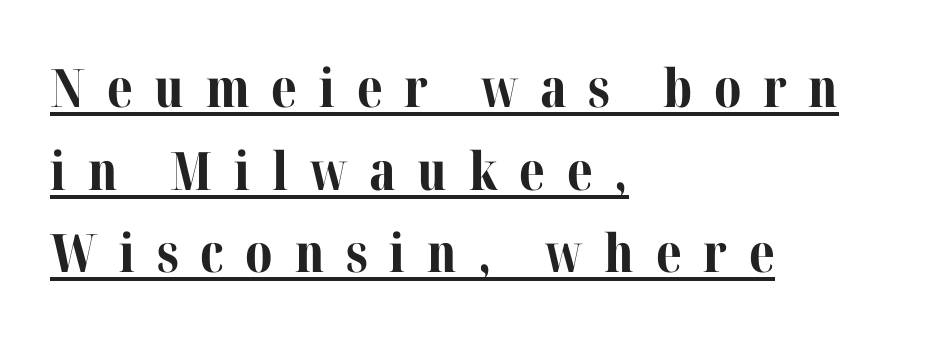
The image shows 53 px bold serif type, upright; set left-aligned, normal line spacing (1.56x), unusually wide letter spacing (+0.41 em), underlined; medium stroke contrast and a medium x-height.
